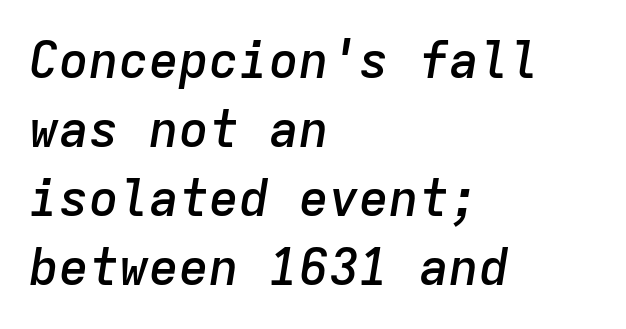
Q: Is the text bold? A: Semi-bold.
Q: Is the text italic (slanted)? A: Yes, it leans right by about 9 degrees.
Q: Is the text underlined? A: No.
Q: How is the paragraph aligned? A: Left-aligned.
Q: Is the spacing between letters normal or unusually wide? A: Normal.
Q: Is the spacing between lines tight, normal or loose? A: Normal.
Q: Width (condensed, normal, or wide)? A: Normal.
Q: Stroke contrast? A: Low.
Q: x-height? A: Medium.
Q: Monospaced? A: Yes.
